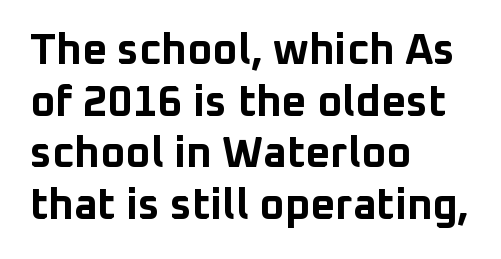
{"serif": "no", "italic": "no", "bold": "yes", "weight": "bold", "width": "normal", "stroke_contrast": "low", "x_height": "medium", "monospaced": "no", "underline": "no", "align": "left", "line_spacing_ratio": 1.2, "letter_spacing": "normal", "letter_spacing_em": 0.0, "glyph_px": 43}
